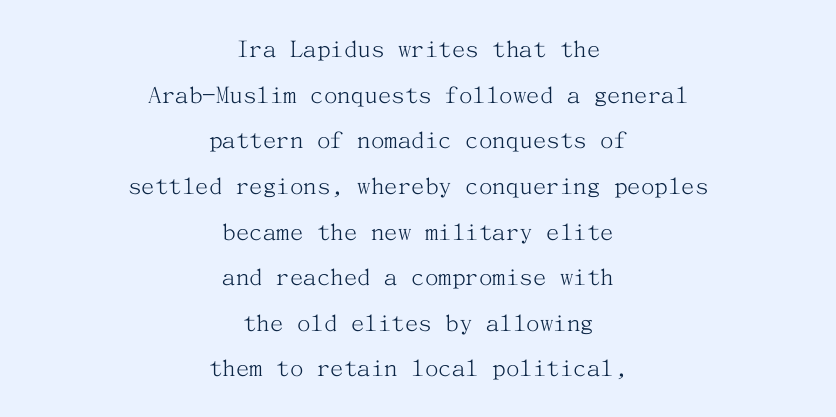
Q: Is the text bold? A: No.
Q: Is the text italic (slanted)? A: No, it is upright.
Q: Is the text underlined? A: No.
Q: How is the paragraph aligned? A: Centered.
Q: Is the spacing between letters normal or unusually wide? A: Normal.
Q: Is the spacing between lines tight, normal or loose? A: Normal.
